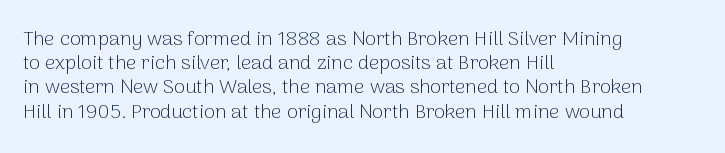
Q: Is the text bold? A: No.
Q: Is the text italic (slanted)? A: No, it is upright.
Q: Is the text underlined? A: No.
Q: How is the paragraph aligned? A: Left-aligned.
Q: Is the spacing between letters normal or unusually wide? A: Normal.
